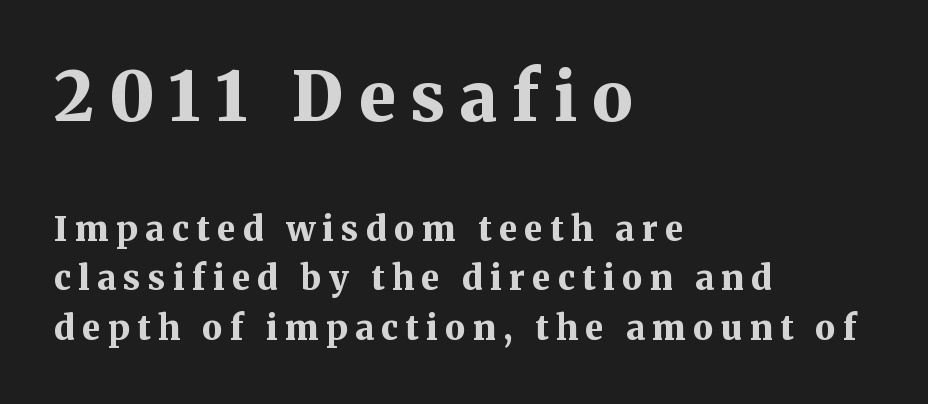
{"serif": "yes", "italic": "no", "bold": "yes", "weight": "bold", "width": "normal", "stroke_contrast": "medium", "x_height": "medium", "monospaced": "no", "underline": "no", "align": "left", "line_spacing": "normal", "line_spacing_ratio": 1.45, "letter_spacing": "wide", "letter_spacing_em": 0.22, "larger_block": "first", "size_ratio": 2.0, "glyph_px": 68}
